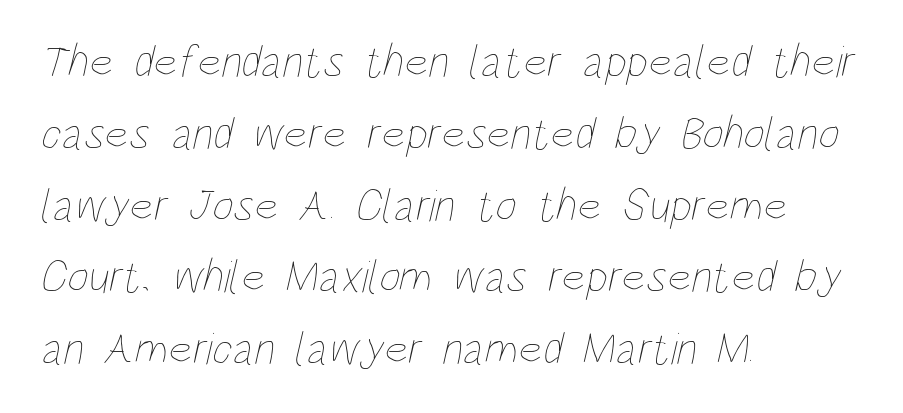
The image shows 46 px thin, condensed type; set left-aligned, normal line spacing (1.56x), normal letter spacing, not underlined; low stroke contrast and a large x-height.
